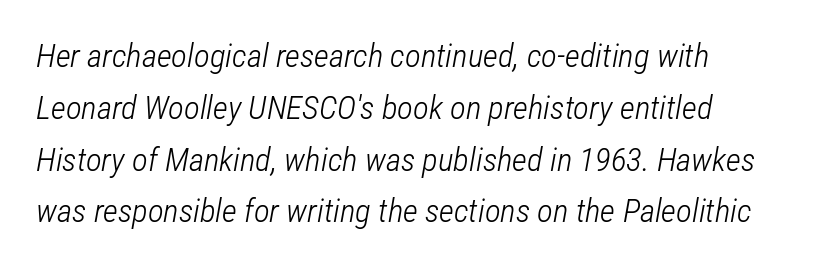
The image shows 33 px light, condensed type, italic (leaning right); set normal line spacing (1.57x), normal letter spacing, not underlined; low stroke contrast and a medium x-height.
